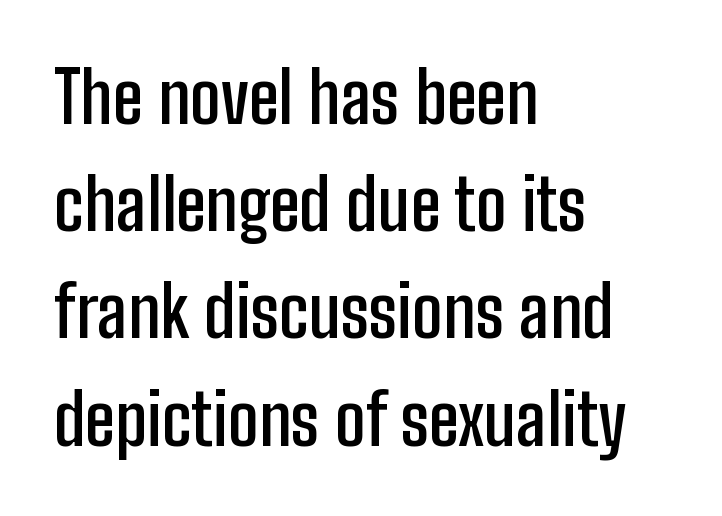
Q: Is the text bold? A: Semi-bold.
Q: Is the text italic (slanted)? A: No, it is upright.
Q: Is the typeface a serif or a sans-serif typeface? A: Sans-serif.
Q: Is the text underlined? A: No.
Q: How is the paragraph aligned? A: Left-aligned.
Q: Is the spacing between letters normal or unusually wide? A: Normal.
Q: Is the spacing between lines tight, normal or loose? A: Normal.
Q: Width (condensed, normal, or wide)? A: Condensed.
Q: Stroke contrast? A: Low.
Q: x-height? A: Medium.
Q: Monospaced? A: No.
